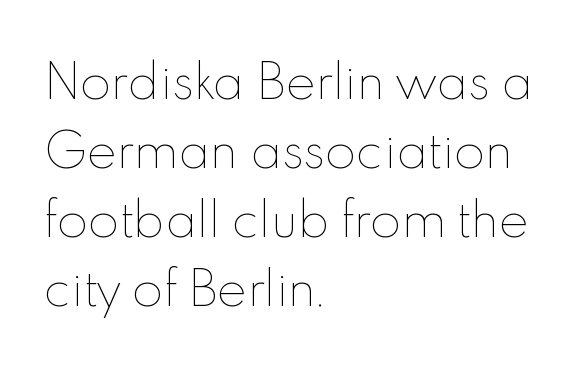
{"italic": "no", "bold": "no", "weight": "thin", "width": "normal", "x_height": "small", "monospaced": "no", "underline": "no", "align": "left", "line_spacing": "normal", "line_spacing_ratio": 1.5, "letter_spacing": "normal", "letter_spacing_em": 0.0, "glyph_px": 46}
